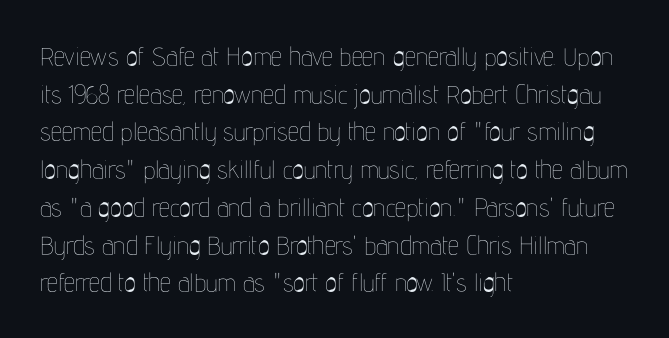
The face used here is rendered with its standard letterfit. Just letters on the line, the space beneath them empty. Caption: face not bold, strokes unweighted. Line spacing here is normal.
